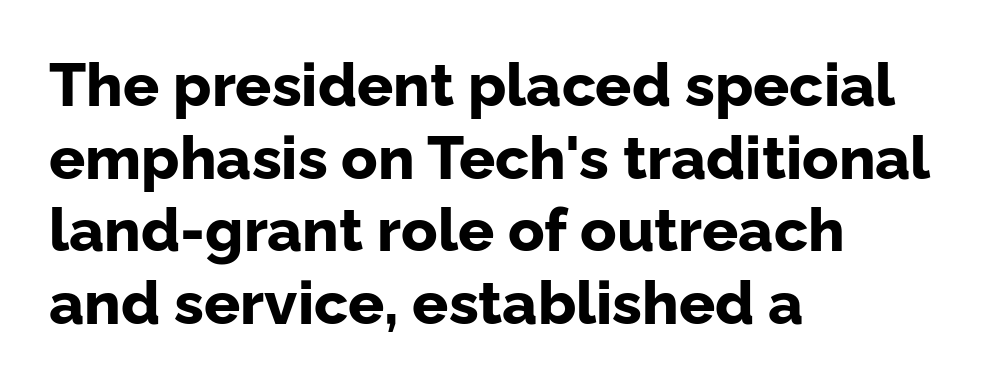
Strokes here are thick enough to call this a true bold. A typesetter would call this zero additional tracking. Notice how the passage keeps a crisp vertical edge on the left only. Honestly, there is no underline to notice here at all.
